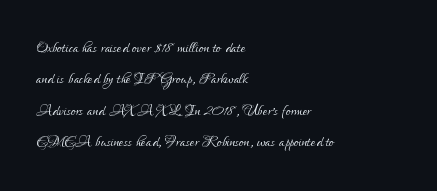
Q: Is the text bold? A: No.
Q: Is the text italic (slanted)? A: Yes.
Q: Is the text underlined? A: No.
Q: How is the paragraph aligned? A: Left-aligned.
Q: Is the spacing between letters normal or unusually wide? A: Normal.
Q: Is the spacing between lines tight, normal or loose? A: Normal.
